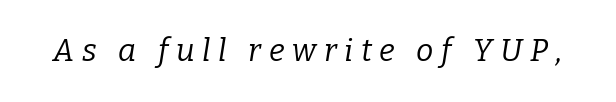
The image shows 31 px regular-weight serif type, italic (leaning right); set unusually wide letter spacing (+0.25 em), not underlined; low stroke contrast and a medium x-height.
